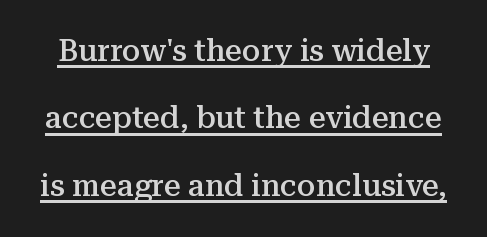
Look at the tracking — it's just the regular setting, nothing added. What kind of face is this? One with serifs. Designer's note — italics off, roman on. Compared with an ordinary text face, these strokes are moderately heavier — a semibold. A typesetter would call this proportional, since set widths differ per character. The words here are underlined.
